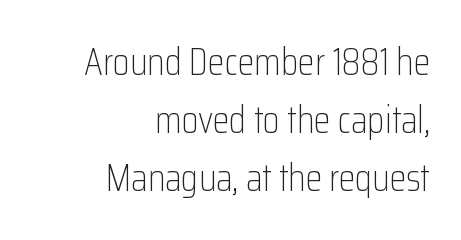
{"serif": "no", "italic": "no", "bold": "no", "weight": "light", "width": "condensed", "stroke_contrast": "low", "x_height": "medium", "monospaced": "no", "underline": "no", "align": "right", "line_spacing": "normal", "line_spacing_ratio": 1.53, "letter_spacing": "normal", "letter_spacing_em": 0.0, "glyph_px": 38}
